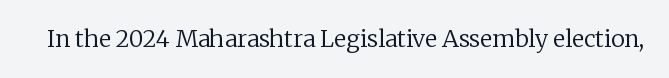
Q: Is the text bold? A: No.
Q: Is the text italic (slanted)? A: No, it is upright.
Q: Is the text underlined? A: No.
Q: Is the spacing between letters normal or unusually wide? A: Normal.
